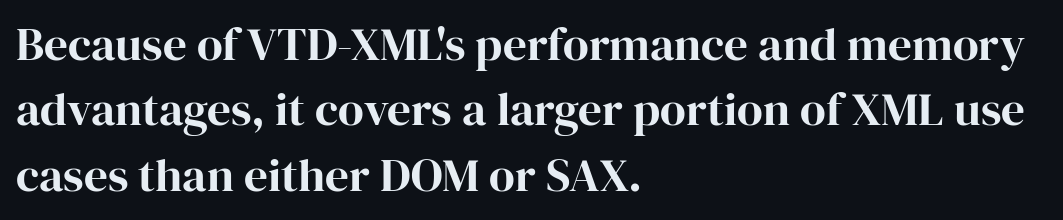
{"serif": "yes", "italic": "no", "width": "normal", "stroke_contrast": "high", "x_height": "medium", "monospaced": "no", "underline": "no", "align": "left", "line_spacing": "normal", "line_spacing_ratio": 1.39, "letter_spacing": "normal", "letter_spacing_em": 0.0, "glyph_px": 47}
